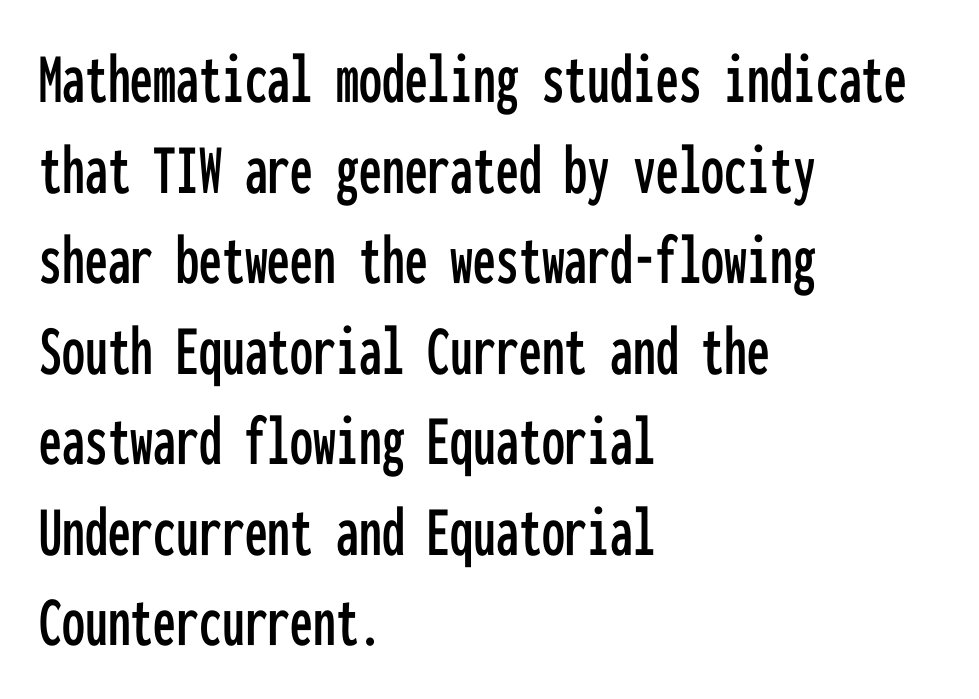
Q: Is the text italic (slanted)? A: No, it is upright.
Q: Is the typeface a serif or a sans-serif typeface? A: Sans-serif.
Q: Is the text underlined? A: No.
Q: How is the paragraph aligned? A: Left-aligned.
Q: Is the spacing between letters normal or unusually wide? A: Normal.
Q: Width (condensed, normal, or wide)? A: Condensed.
Q: Stroke contrast? A: Low.
Q: x-height? A: Medium.
Q: Monospaced? A: Yes.
